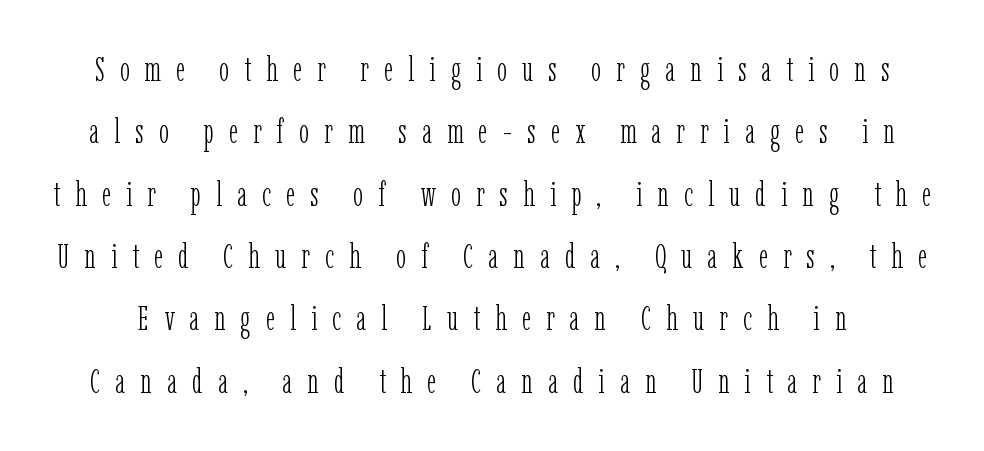
Q: Is the text bold? A: No.
Q: Is the text italic (slanted)? A: No, it is upright.
Q: Is the typeface a serif or a sans-serif typeface? A: Serif.
Q: Is the text underlined? A: No.
Q: Is the spacing between letters normal or unusually wide? A: Unusually wide.
Q: Width (condensed, normal, or wide)? A: Condensed.
Q: Stroke contrast? A: Low.
Q: x-height? A: Medium.
Q: Monospaced? A: No.
